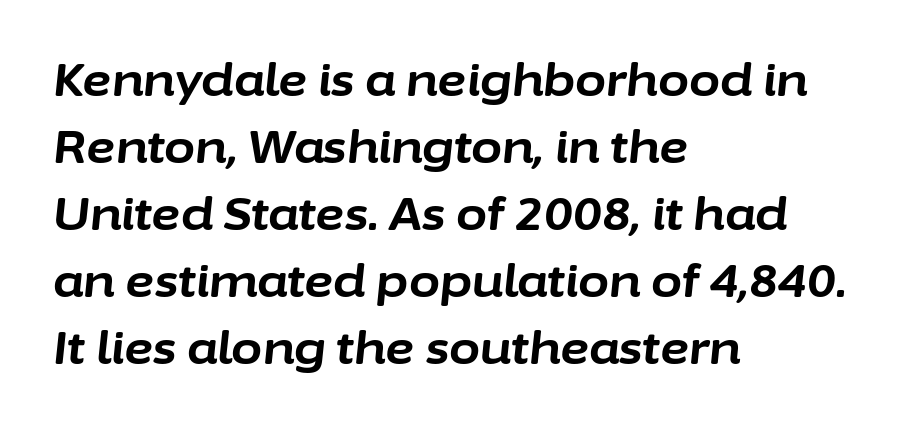
{"italic": "yes", "lean": "right", "slant_degrees": 6, "bold": "yes", "weight": "bold", "width": "normal", "stroke_contrast": "low", "x_height": "medium", "monospaced": "no", "underline": "no", "align": "left", "line_spacing": "normal", "line_spacing_ratio": 1.49, "letter_spacing": "normal", "letter_spacing_em": 0.0, "glyph_px": 45}
